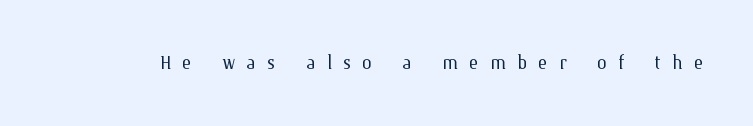
The type sits square on the baseline with zero lean. The weight tops out at a normal text grade. Students, note that the glyphs here are deliberately spaced far apart. Clear beneath every line of the passage.
